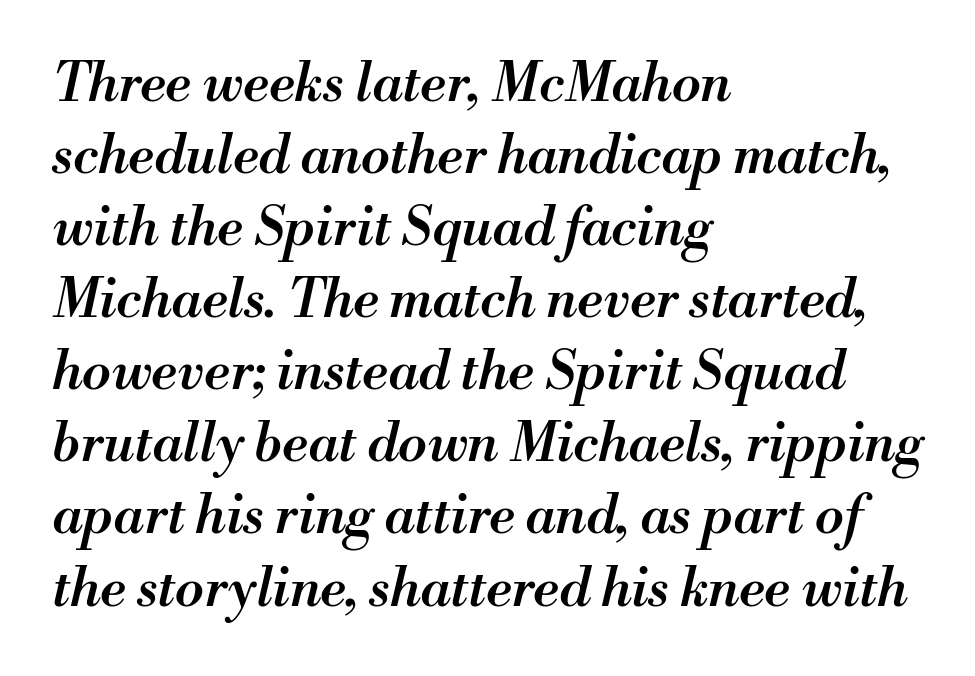
The characters look somewhat weighty, a semibold short of true bold. The lines sit at an ordinary, default distance from one another. An italicized treatment has been applied to the whole sample. The paragraph has a hard left edge and a soft right edge. What stands out about the letter spacing? Nothing — it is the standard amount. Letters rest on an invisible, unmarked baseline.
